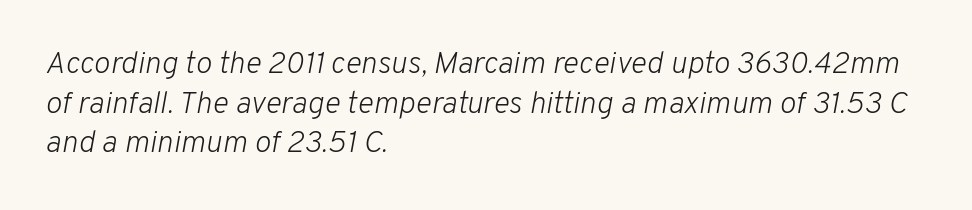
Q: Is the text bold? A: No.
Q: Is the text italic (slanted)? A: Yes, it leans right by about 10 degrees.
Q: Is the text underlined? A: No.
Q: How is the paragraph aligned? A: Left-aligned.
Q: Is the spacing between letters normal or unusually wide? A: Normal.
Q: Is the spacing between lines tight, normal or loose? A: Normal.
Q: Width (condensed, normal, or wide)? A: Normal.
Q: Stroke contrast? A: Low.
Q: x-height? A: Medium.
Q: Monospaced? A: No.
